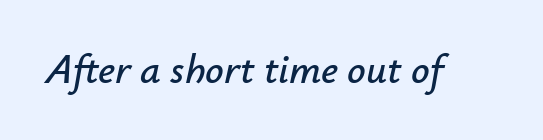
The passage shown leans; its letterforms are oblique. Tracking here is standard; glyphs follow each other at the usual distance. Character widths vary here, with narrow letters taking less room than wide ones. No word sits above an underline.
